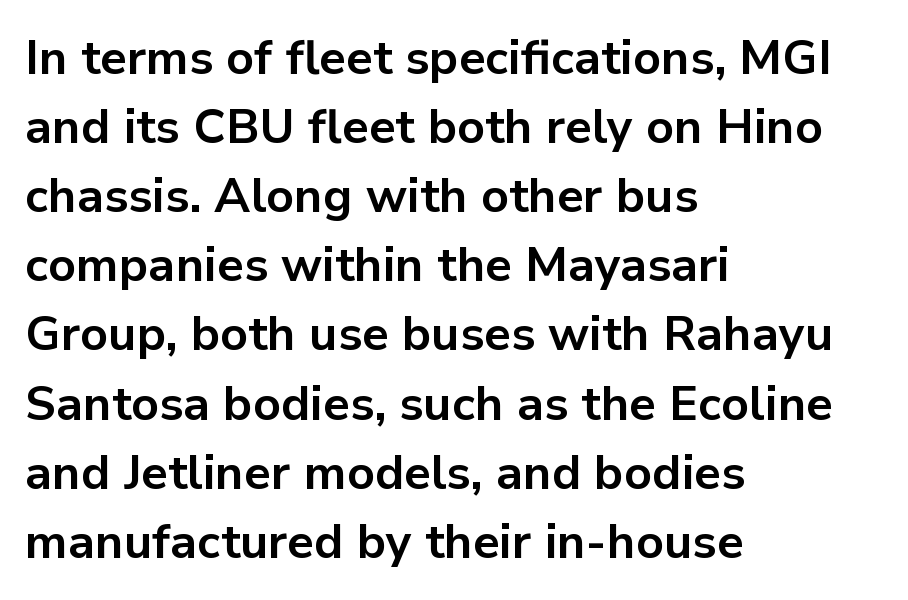
{"serif": "no", "italic": "no", "bold": "yes", "weight": "bold", "width": "normal", "stroke_contrast": "low", "x_height": "medium", "monospaced": "no", "underline": "no", "align": "left", "line_spacing": "normal", "line_spacing_ratio": 1.44, "letter_spacing": "normal", "letter_spacing_em": 0.0, "glyph_px": 48}
